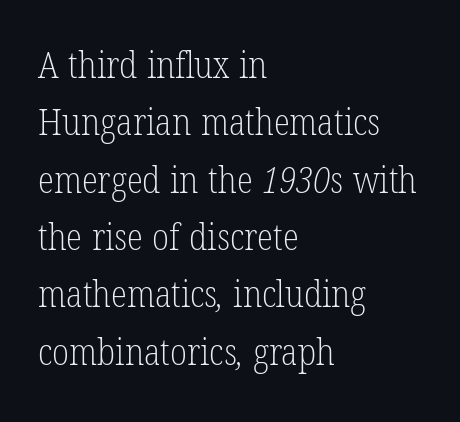
Q: Is the text bold? A: No.
Q: Is the typeface a serif or a sans-serif typeface? A: Serif.
Q: Is the text underlined? A: No.
Q: How is the paragraph aligned? A: Left-aligned.
Q: Is the spacing between letters normal or unusually wide? A: Normal.
Q: Is the spacing between lines tight, normal or loose? A: Normal.
Q: Width (condensed, normal, or wide)? A: Condensed.
Q: Stroke contrast? A: Low.
Q: x-height? A: Medium.
Q: Monospaced? A: No.
